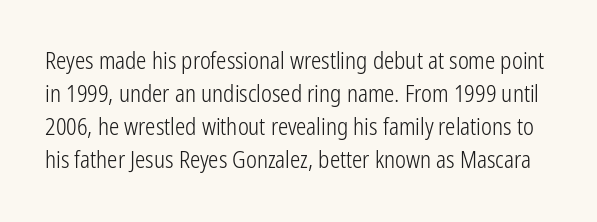
The gap between lines stays unmarked. Heft: none added — not bold. This rendering leaves character spacing at its baseline value. Do the letters lean? They stand straight. The rendering uses a moderate line-height, typical for paragraphs.
